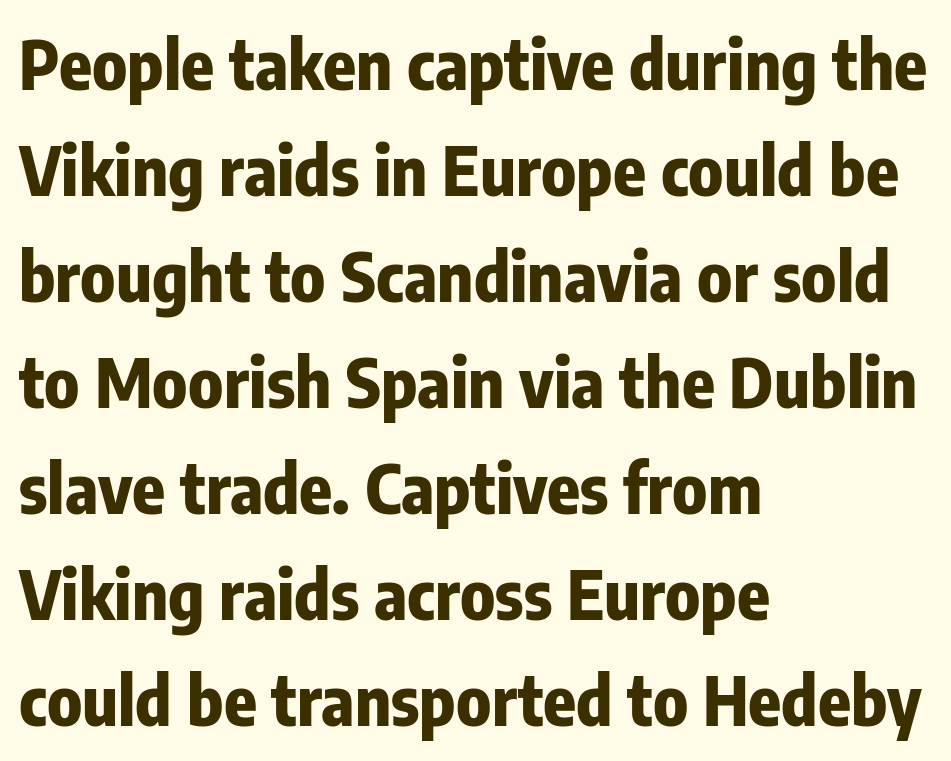
The letters advance in unequal steps, a hallmark of proportional type. Honestly, the row spacing looks completely unremarkable. Type without underlining. The tracking reads as untouched default to a designer's eye. Ordinary non-slanted type is in use. In CSS terms this would be text-align: left.
